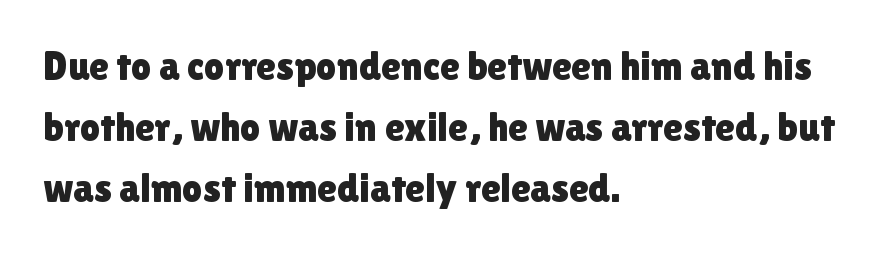
Short note: letters normally spaced. Characters remain perfectly vertical along every line. A normal amount of white space separates one row of letters from the next. A bare baseline throughout the passage. In terms of letterform style, serifs are entirely absent. The rendering uses natural spacing where letterforms have individual widths.
